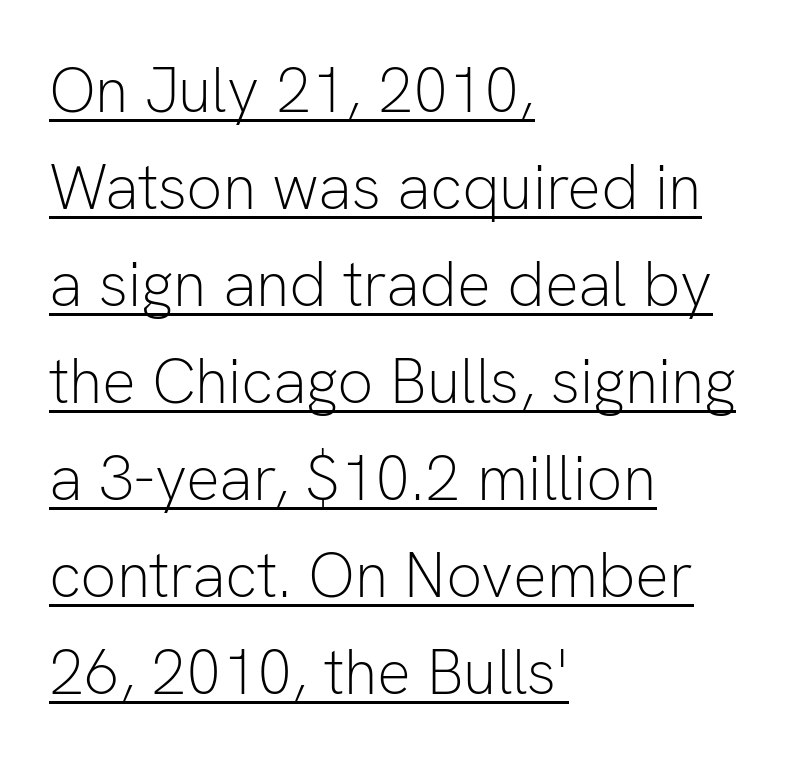
The image shows 63 px light sans-serif type, upright; set left-aligned, normal line spacing (1.54x), normal letter spacing, underlined; low stroke contrast and a medium x-height.
